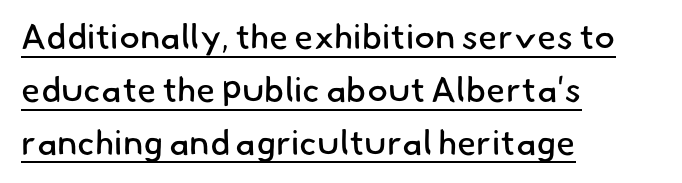
The line-height multiplier appears to be the usual default. Letters have the restrained weight of plain body copy at most. Where is the straight margin? On the left. Do the characters align in a grid? No, the font is proportional. The rendered words wear a rule along their underside. Font category for this specimen: sans-serif.
